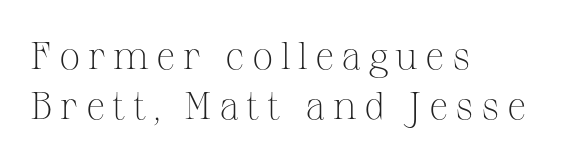
{"serif": "yes", "italic": "no", "bold": "no", "weight": "light", "width": "normal", "stroke_contrast": "medium", "x_height": "medium", "monospaced": "no", "underline": "no", "align": "left", "line_spacing": "normal", "line_spacing_ratio": 1.31, "glyph_px": 38}
